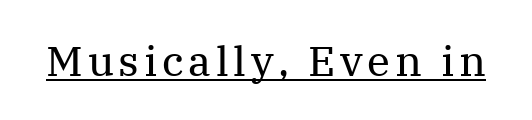
The image shows 42 px regular-weight serif type, upright; set underlined; medium stroke contrast and a medium x-height.
